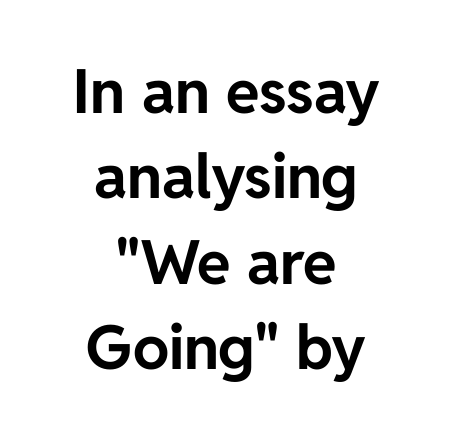
The image shows 61 px bold sans-serif type, upright; set centered, normal line spacing (1.4x), normal letter spacing, not underlined; low stroke contrast and a medium x-height.
